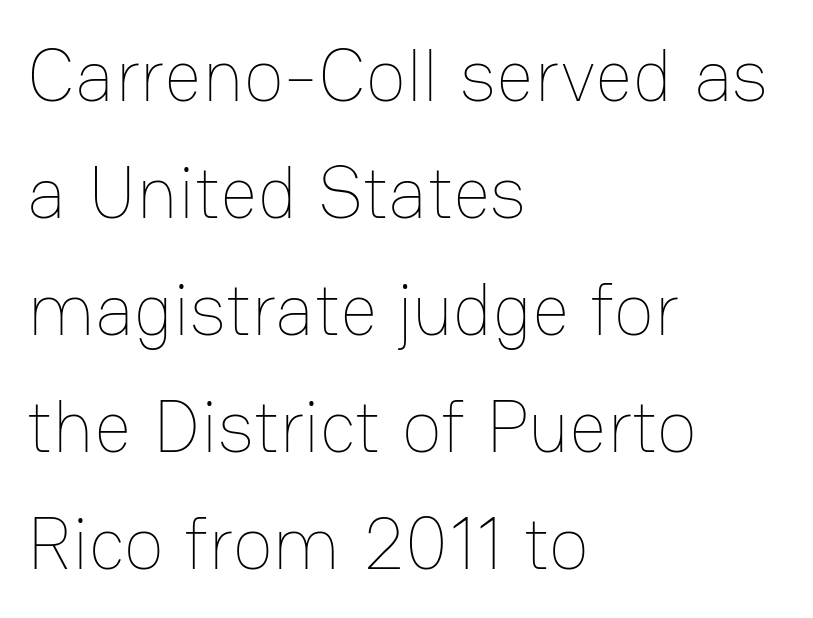
Students, observe: this is what conventionally led text looks like. Words float on clear page, feet unadorned. The typography opts for an upright posture over an oblique one. This rendering leaves character spacing at its baseline value. The rag falls on the right side of this text block. The passage shown is typed in a proportional face where columns would drift.
